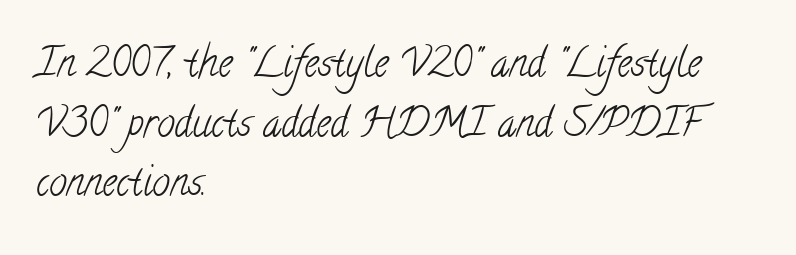
{"serif": "yes", "bold": "no", "weight": "light", "width": "condensed", "stroke_contrast": "low", "x_height": "small", "monospaced": "no", "underline": "no", "align": "left", "line_spacing": "normal", "line_spacing_ratio": 1.49, "letter_spacing": "normal", "letter_spacing_em": 0.0, "glyph_px": 40}
